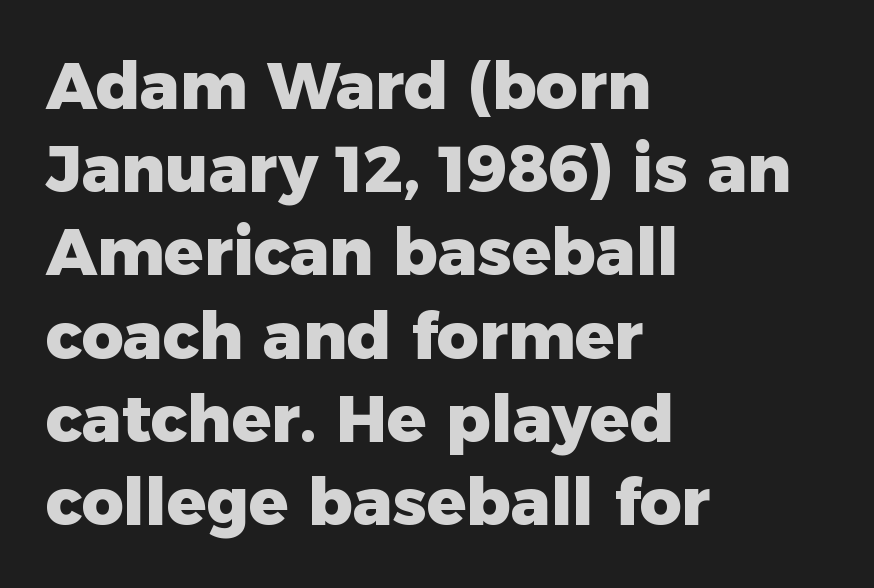
The image shows 65 px heavy sans-serif type, upright; set left-aligned, normal line spacing (1.28x), normal letter spacing, not underlined; low stroke contrast and a medium x-height.
